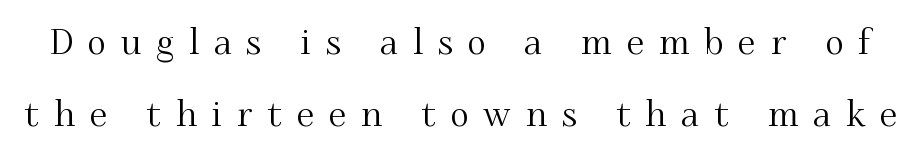
{"serif": "yes", "italic": "no", "width": "normal", "stroke_contrast": "medium", "x_height": "small", "monospaced": "no", "underline": "no", "line_spacing": "loose", "line_spacing_ratio": 2.06, "letter_spacing": "wide", "letter_spacing_em": 0.43, "glyph_px": 35}
